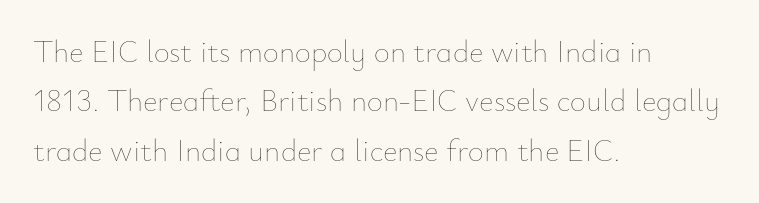
{"italic": "no", "bold": "no", "weight": "thin", "width": "normal", "stroke_contrast": "low", "x_height": "small", "monospaced": "no", "underline": "no", "align": "left", "line_spacing": "normal", "line_spacing_ratio": 1.59, "letter_spacing": "normal", "letter_spacing_em": 0.0, "glyph_px": 31}
